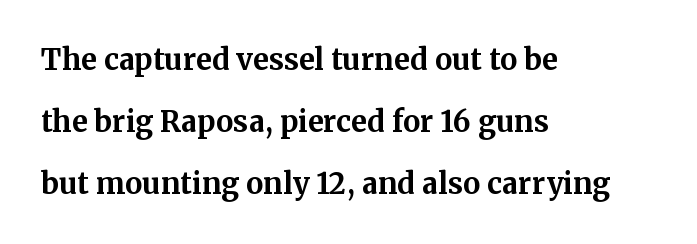
{"serif": "yes", "italic": "no", "bold": "yes", "weight": "bold", "width": "normal", "stroke_contrast": "medium", "x_height": "medium", "monospaced": "no", "underline": "no", "align": "left", "line_spacing": "loose", "line_spacing_ratio": 2.14, "letter_spacing": "normal", "letter_spacing_em": 0.0, "glyph_px": 29}
